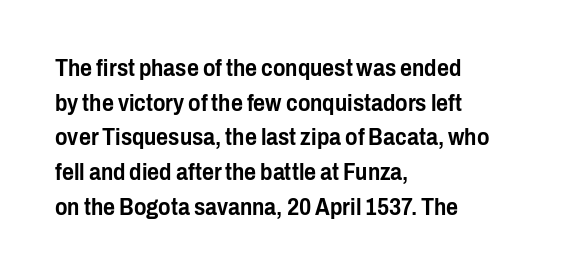
{"italic": "no", "underline": "no", "align": "left", "line_spacing": "normal", "line_spacing_ratio": 1.51, "letter_spacing": "normal", "letter_spacing_em": 0.0, "glyph_px": 23}
